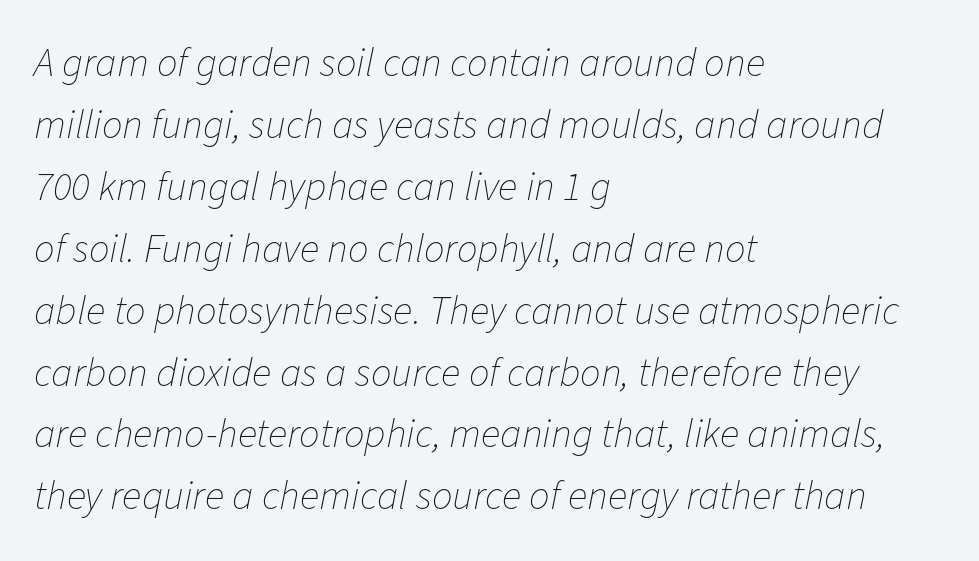
The image shows 41 px thin type, italic (leaning right); set left-aligned, normal line spacing (1.51x), normal letter spacing, not underlined; low stroke contrast and a medium x-height.
